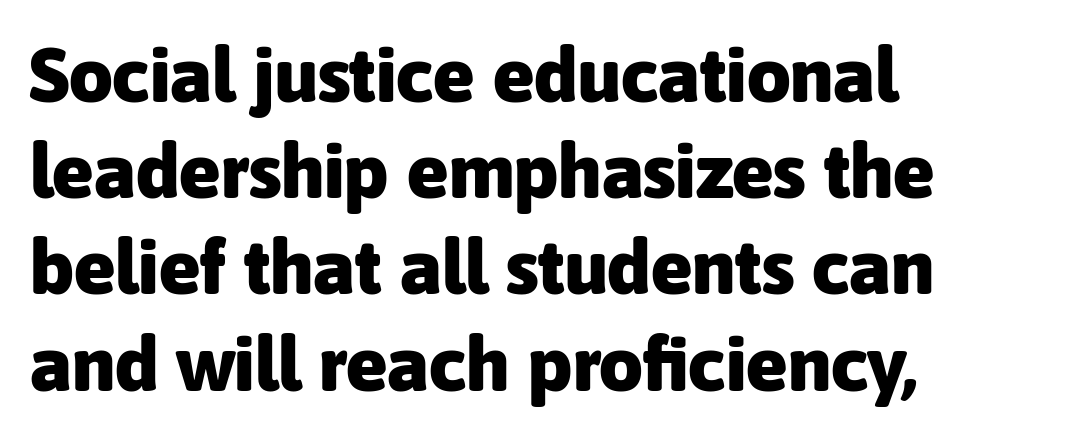
The image shows 77 px heavy sans-serif type, upright; set left-aligned, normal line spacing (1.25x), normal letter spacing, not underlined; low stroke contrast and a medium x-height.
